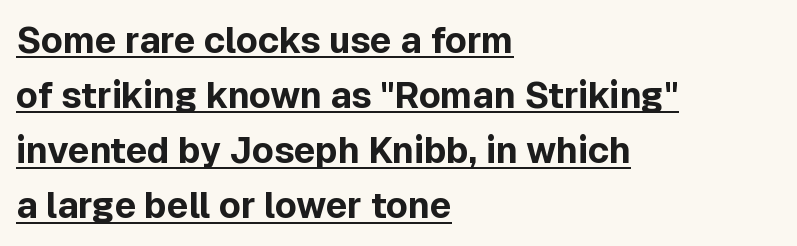
The image shows 36 px bold sans-serif type, upright; set left-aligned, normal line spacing (1.53x), normal letter spacing, underlined; a medium x-height.
